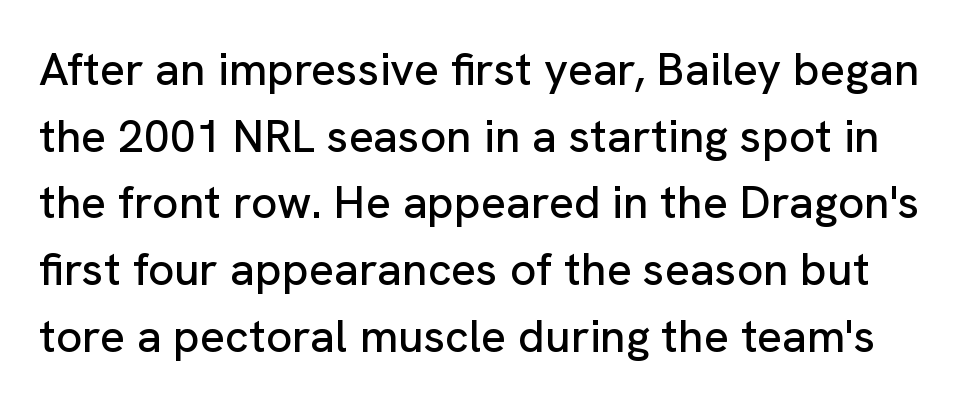
{"serif": "no", "italic": "no", "width": "normal", "stroke_contrast": "low", "x_height": "medium", "monospaced": "no", "underline": "no", "line_spacing": "normal", "line_spacing_ratio": 1.45, "letter_spacing": "normal", "letter_spacing_em": 0.0, "glyph_px": 46}
